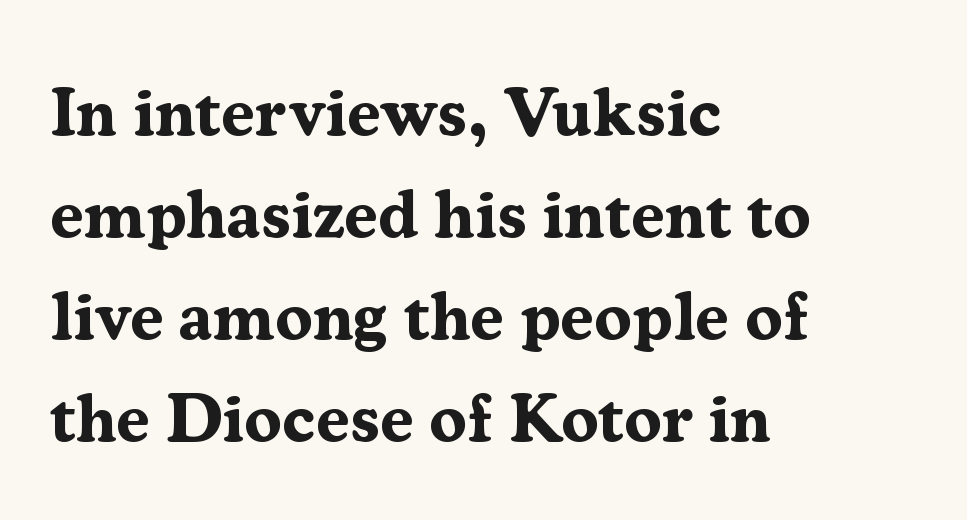
{"serif": "yes", "italic": "no", "bold": "yes", "weight": "bold", "width": "normal", "stroke_contrast": "medium", "x_height": "medium", "monospaced": "no", "underline": "no", "align": "left", "line_spacing": "normal", "line_spacing_ratio": 1.5, "letter_spacing": "normal", "letter_spacing_em": 0.0, "glyph_px": 68}
